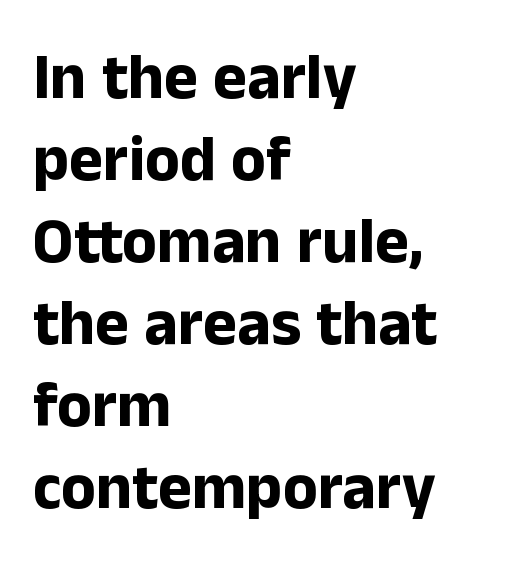
{"serif": "no", "italic": "no", "bold": "yes", "weight": "bold", "width": "normal", "stroke_contrast": "low", "x_height": "medium", "monospaced": "no", "underline": "no", "align": "left", "line_spacing": "normal", "line_spacing_ratio": 1.28, "letter_spacing": "normal", "letter_spacing_em": 0.0, "glyph_px": 64}
